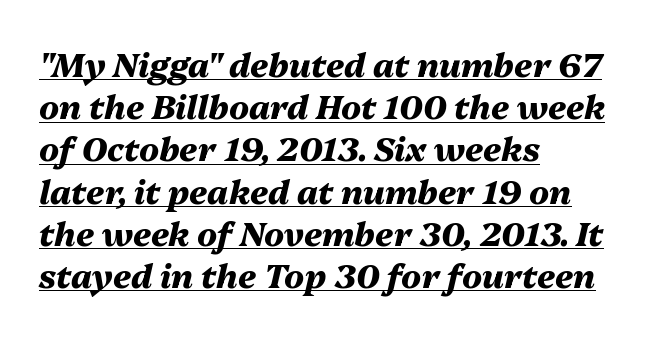
These lines stack with their left ends in a neat column. Notice how the stems are inclined rather than vertical — that's the hallmark of italics. Note the varied advance widths — an 'i' is clearly narrower than an 'm'. Check the space under the baseline: a stroke is drawn there. Successive baselines arrive at the customary interval. Heft: maximum for text — a bold.
